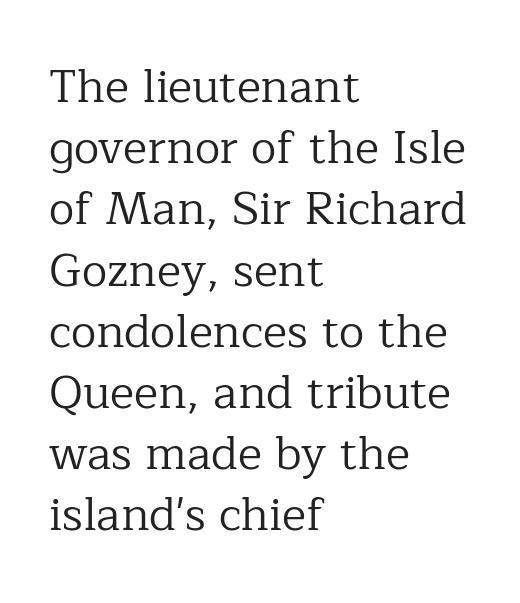
Do the characters align in a grid? No, the font is proportional. The vertical gap from one line to the next is medium. The letterforms sit at book weight or below. The typography opts for an upright posture over an oblique one. Where is the straight margin? On the left. These lines are composed in type with serifs.
